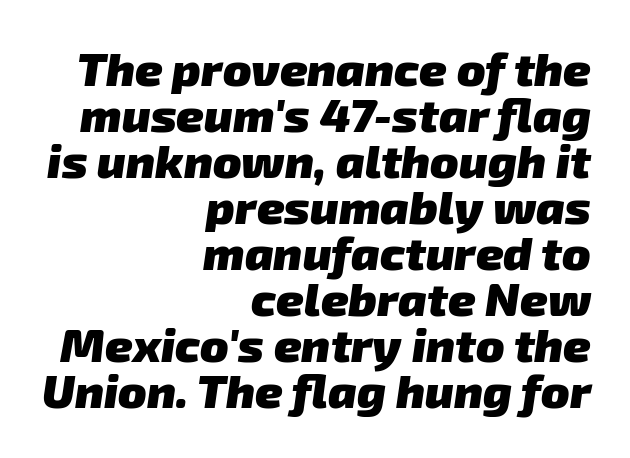
{"serif": "no", "bold": "yes", "weight": "heavy", "width": "normal", "stroke_contrast": "low", "x_height": "medium", "monospaced": "no", "underline": "no", "align": "right", "line_spacing": "tight", "line_spacing_ratio": 0.98, "letter_spacing": "normal", "letter_spacing_em": 0.0, "glyph_px": 47}
